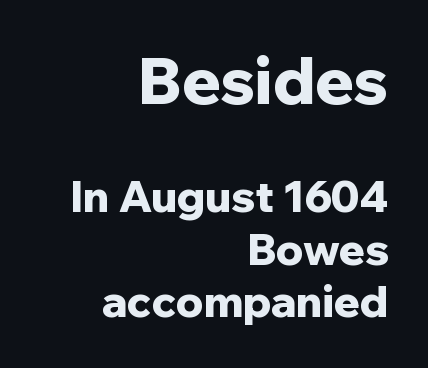
The image shows 64 px bold sans-serif type, upright; set right-aligned, line spacing 1.22x, normal letter spacing, not underlined; the first (top) block is 1.49x larger; low stroke contrast and a medium x-height.
